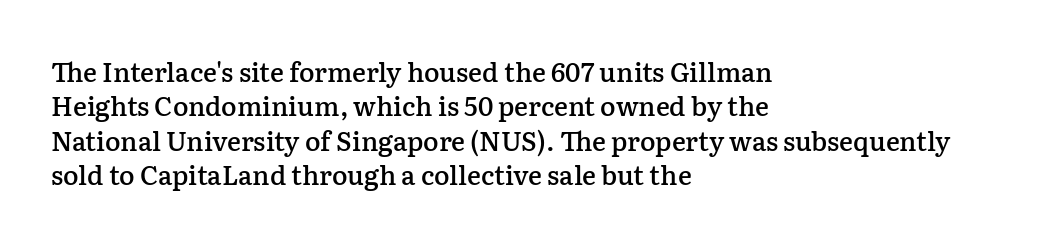
{"italic": "no", "bold": "semi", "underline": "no", "align": "left", "line_spacing": "normal", "line_spacing_ratio": 1.32, "letter_spacing": "normal", "letter_spacing_em": 0.0, "glyph_px": 26}
